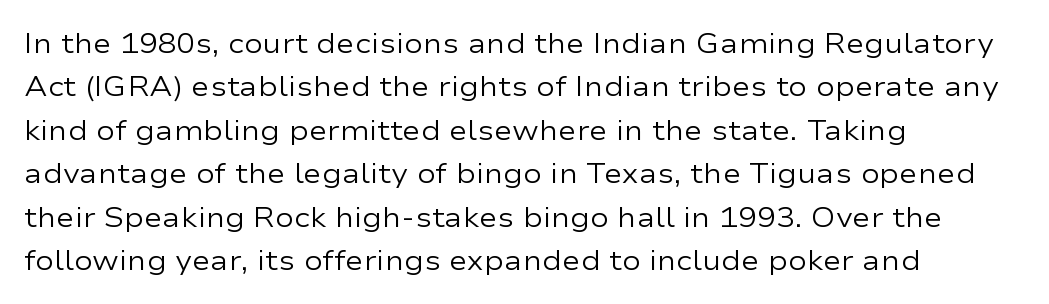
The image shows 28 px regular-weight, wide sans-serif type, upright; set left-aligned, normal line spacing (1.55x), normal letter spacing, not underlined; low stroke contrast and a medium x-height.
